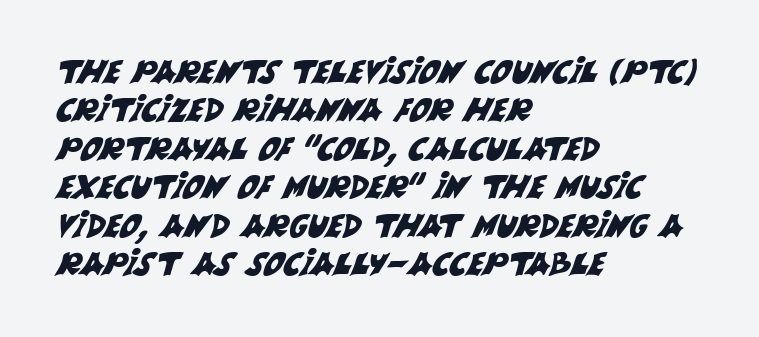
The image shows 32 px sans-serif type; set left-aligned, line spacing 1.2x, normal letter spacing, not underlined; medium stroke contrast and a large x-height.
